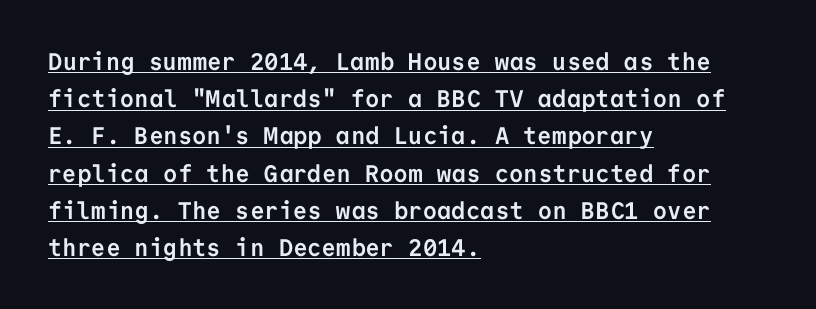
{"italic": "no", "bold": "yes", "underline": "yes", "align": "left", "line_spacing": "normal", "line_spacing_ratio": 1.55, "letter_spacing": "normal", "letter_spacing_em": 0.0, "glyph_px": 24}
